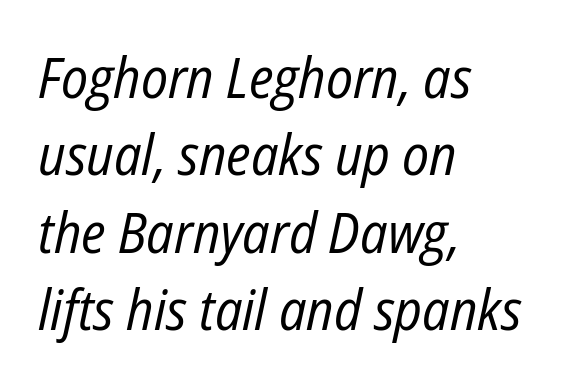
Clear beneath every line of the passage. Interline gaps are of average width in this sample. Nobody touched the tracking dial on this one. Proportional: the letters do not fall into vertical columns. This is not heavy type; no bold has been used. Italic? Definitely — the glyphs are oblique.
